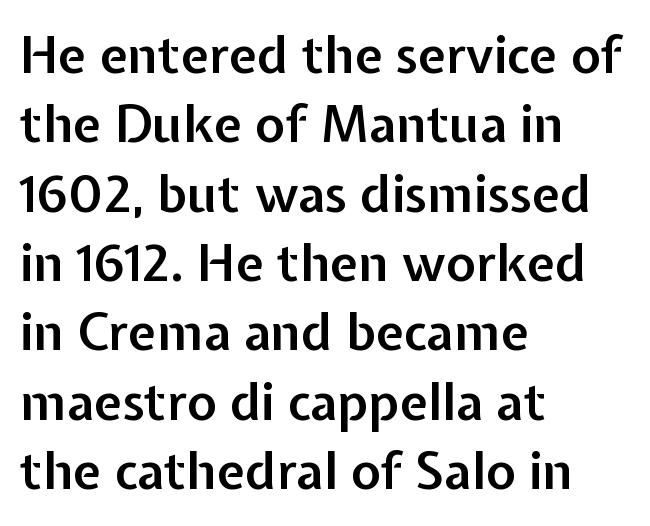
Tracking here is standard; glyphs follow each other at the usual distance. The passage shown is typed in a proportional face where columns would drift. Every stem runs plumb, perpendicular to the baseline. Are there feet on the stems? There aren't — it's a sans. The passage shown is not underscored anywhere. Typeset ragged right — the left edge is the straight one.
